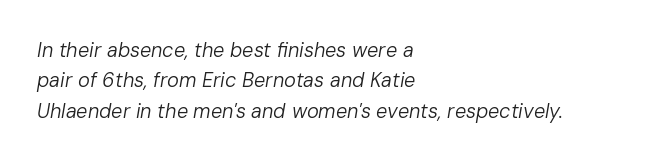
{"italic": "yes", "lean": "right", "slant_degrees": 10, "bold": "no", "underline": "no", "align": "left", "line_spacing": "normal", "line_spacing_ratio": 1.52, "letter_spacing": "normal", "letter_spacing_em": 0.0, "glyph_px": 20}
